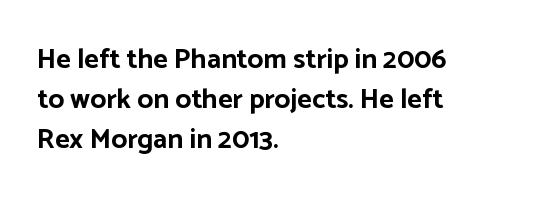
Q: Is the text bold? A: Yes.
Q: Is the text italic (slanted)? A: No, it is upright.
Q: Is the typeface a serif or a sans-serif typeface? A: Sans-serif.
Q: Is the text underlined? A: No.
Q: How is the paragraph aligned? A: Left-aligned.
Q: Is the spacing between letters normal or unusually wide? A: Normal.
Q: Is the spacing between lines tight, normal or loose? A: Normal.
Q: Width (condensed, normal, or wide)? A: Normal.
Q: Stroke contrast? A: Low.
Q: x-height? A: Medium.
Q: Monospaced? A: No.
